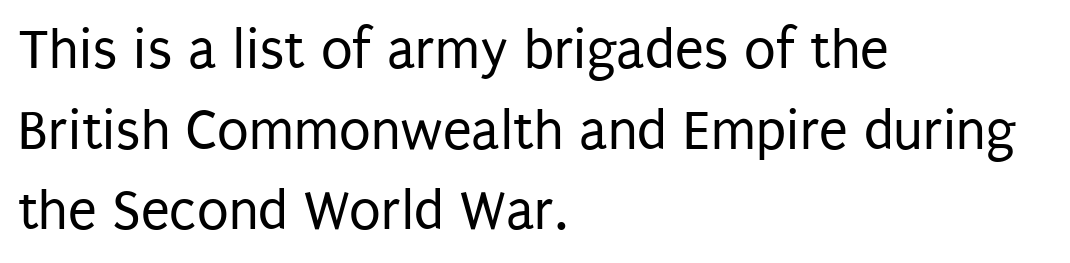
The image shows 58 px regular-weight, condensed sans-serif type, upright; set left-aligned, normal line spacing (1.39x), normal letter spacing, not underlined; low stroke contrast and a large x-height.
